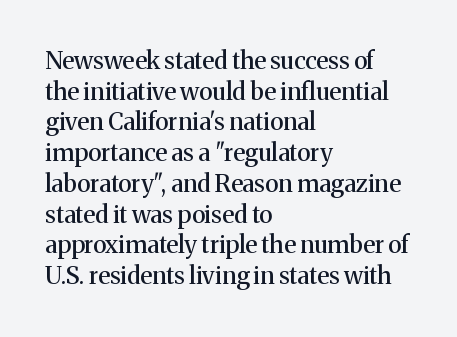
Q: Is the text italic (slanted)? A: No, it is upright.
Q: Is the text underlined? A: No.
Q: How is the paragraph aligned? A: Left-aligned.
Q: Is the spacing between letters normal or unusually wide? A: Normal.
Q: Is the spacing between lines tight, normal or loose? A: Normal.
